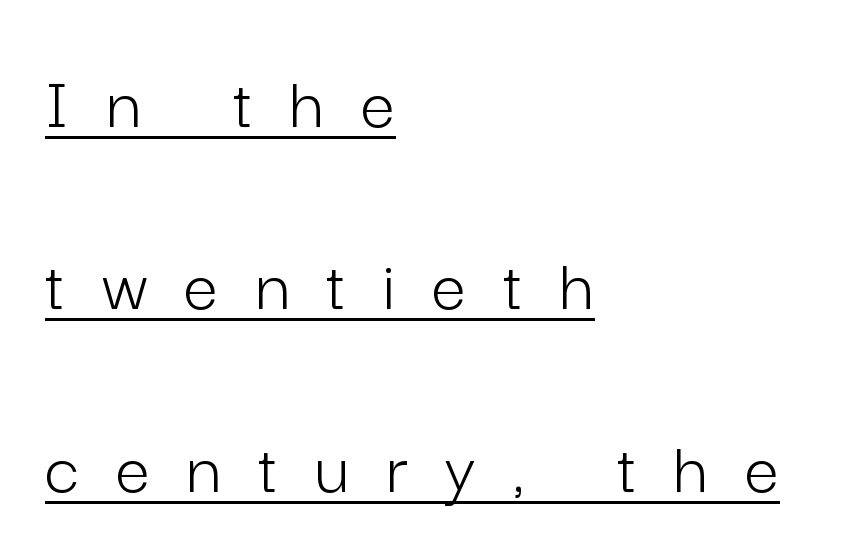
Q: Is the text bold? A: No.
Q: Is the text italic (slanted)? A: No, it is upright.
Q: Is the typeface a serif or a sans-serif typeface? A: Sans-serif.
Q: Is the text underlined? A: Yes.
Q: How is the paragraph aligned? A: Left-aligned.
Q: Is the spacing between letters normal or unusually wide? A: Unusually wide.
Q: Is the spacing between lines tight, normal or loose? A: Loose.
Q: Width (condensed, normal, or wide)? A: Normal.
Q: Stroke contrast? A: Low.
Q: x-height? A: Medium.
Q: Monospaced? A: No.
